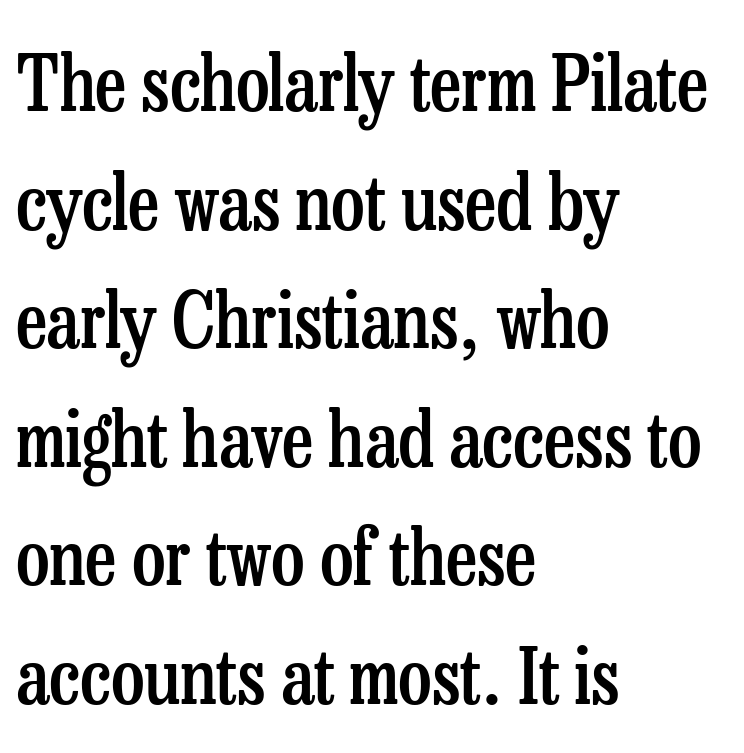
The image shows 76 px semibold, condensed serif type, upright; set left-aligned, normal line spacing (1.56x), normal letter spacing, not underlined; low stroke contrast and a medium x-height.
